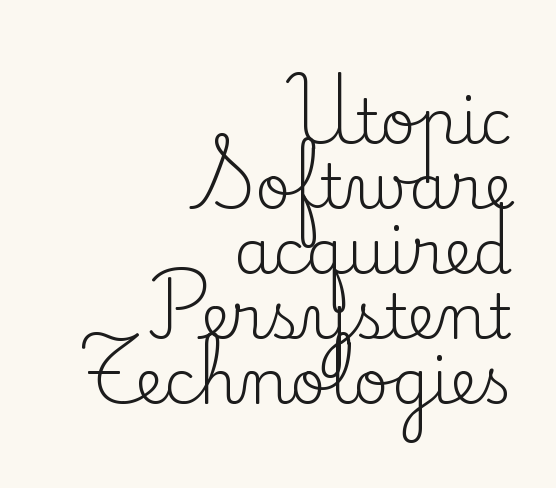
Do the letters lean? They stand straight. The passage shown is typed in a proportional face where columns would drift. Anything drawn beneath the words? Only blank space. The paragraph has a hard right edge and a soft left edge.
